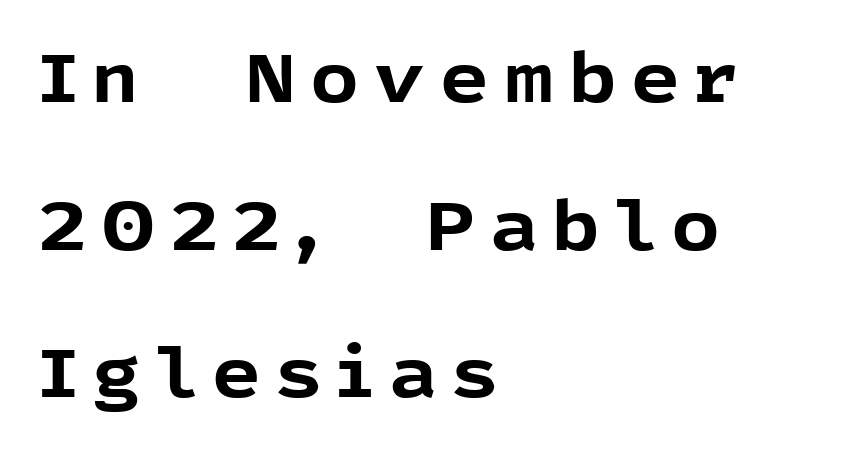
These lines are rendered in a variable-pitch font. Compared with an ordinary text face, these strokes are far heavier — a full bold. The letterforms stand isolated, each surrounded by extra space. The text block is weighted toward the left margin, trailing off unevenly rightward. Does the type have serifs? No, each stem ends abruptly.
